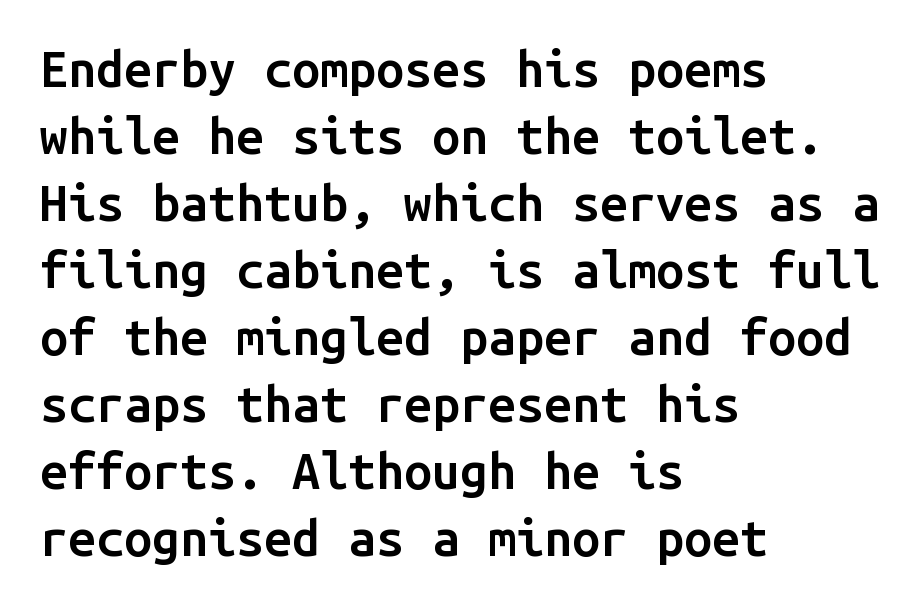
Inter-character spacing is left at the font's built-in metrics. Reading down the block, your eye returns to a fixed left position each line. Think of a typewriter: that constant character pitch is what you see here. Descender tails drop into unmarked territory.
